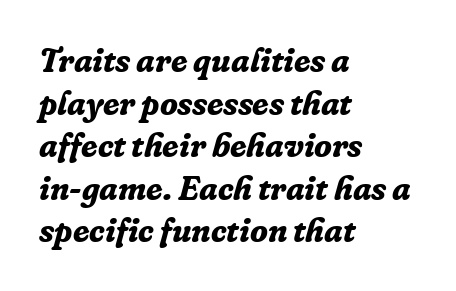
{"serif": "yes", "italic": "yes", "lean": "right", "slant_degrees": 16, "bold": "yes", "weight": "bold", "width": "normal", "stroke_contrast": "low", "x_height": "medium", "monospaced": "no", "underline": "no", "align": "left", "line_spacing": "normal", "line_spacing_ratio": 1.29, "letter_spacing": "normal", "letter_spacing_em": 0.0, "glyph_px": 33}
